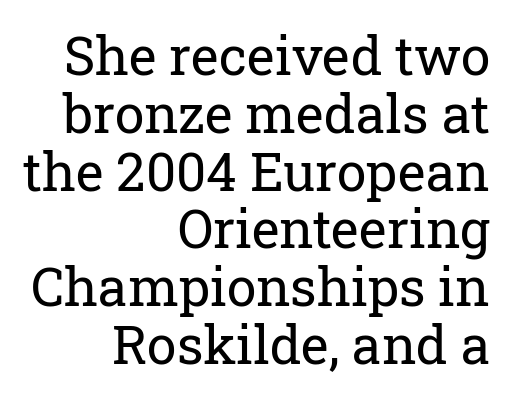
{"serif": "yes", "italic": "no", "bold": "no", "weight": "regular", "width": "normal", "stroke_contrast": "low", "x_height": "medium", "monospaced": "no", "underline": "no", "align": "right", "line_spacing": "tight", "line_spacing_ratio": 1.09, "letter_spacing": "normal", "letter_spacing_em": 0.0, "glyph_px": 53}
